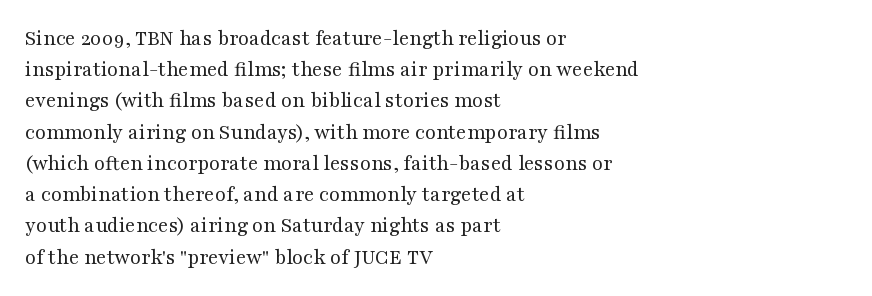
Q: Is the text bold? A: No.
Q: Is the text italic (slanted)? A: No, it is upright.
Q: Is the text underlined? A: No.
Q: How is the paragraph aligned? A: Left-aligned.
Q: Is the spacing between letters normal or unusually wide? A: Normal.
Q: Is the spacing between lines tight, normal or loose? A: Normal.
